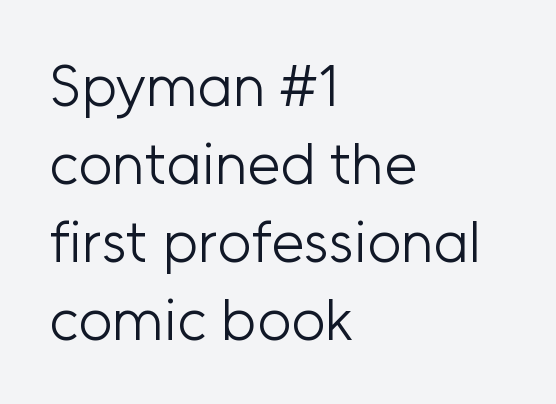
The characters are drawn with everyday or finer stroke widths. The letters sit at their default tracking, neither squeezed nor spread. Rendered with straight, roman letterforms. Decoration check: the copy has no underline.
